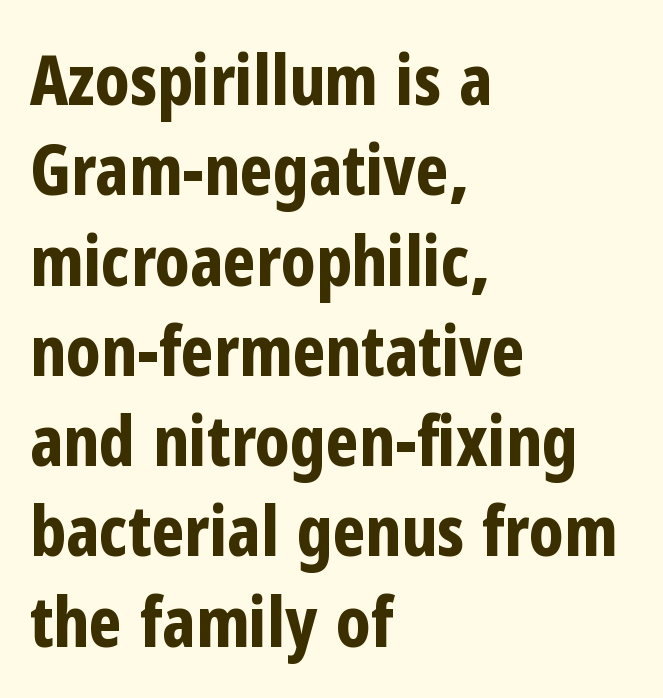
{"serif": "no", "italic": "no", "bold": "yes", "weight": "bold", "width": "condensed", "stroke_contrast": "low", "x_height": "medium", "monospaced": "no", "underline": "no", "align": "left", "line_spacing": "normal", "line_spacing_ratio": 1.29, "letter_spacing": "normal", "letter_spacing_em": 0.0, "glyph_px": 70}
